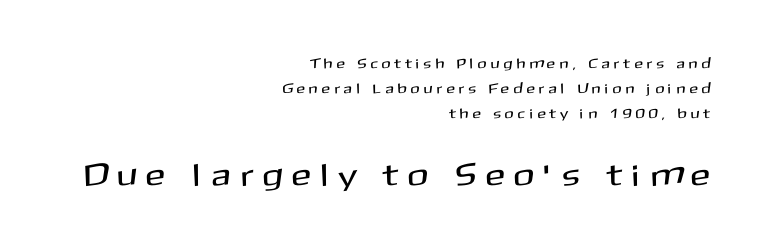
The image shows 32 px sans-serif type, upright; set right-aligned, line spacing 1.79x, unusually wide letter spacing (+0.35 em), not underlined; the second (bottom) block is 2.29x larger; medium stroke contrast and a medium x-height.
